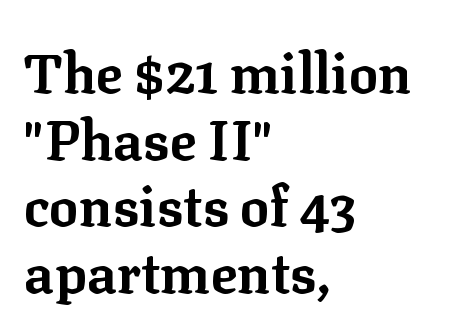
{"serif": "yes", "italic": "no", "bold": "yes", "weight": "bold", "width": "normal", "stroke_contrast": "low", "x_height": "medium", "monospaced": "no", "underline": "no", "align": "left", "line_spacing_ratio": 1.21, "letter_spacing": "normal", "letter_spacing_em": 0.0, "glyph_px": 55}
